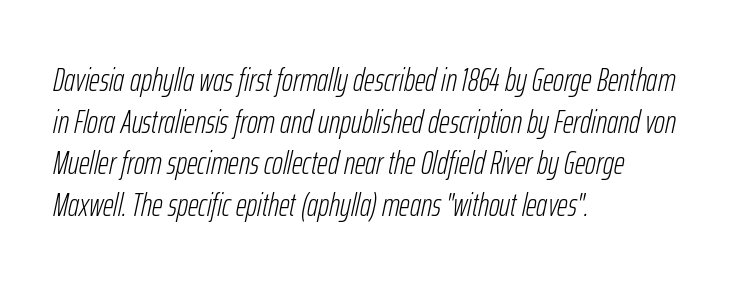
{"italic": "yes", "lean": "right", "slant_degrees": 12, "bold": "no", "weight": "light", "width": "condensed", "stroke_contrast": "low", "x_height": "medium", "monospaced": "no", "underline": "no", "align": "left", "line_spacing": "normal", "line_spacing_ratio": 1.26, "letter_spacing": "normal", "letter_spacing_em": 0.0, "glyph_px": 33}
